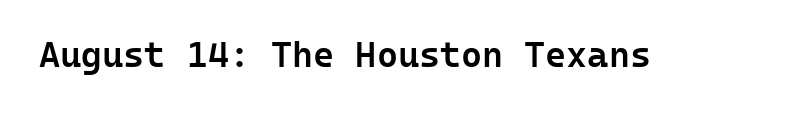
Q: Is the text bold? A: Semi-bold.
Q: Is the text italic (slanted)? A: No, it is upright.
Q: Is the typeface a serif or a sans-serif typeface? A: Sans-serif.
Q: Is the text underlined? A: No.
Q: Is the spacing between letters normal or unusually wide? A: Normal.
Q: Width (condensed, normal, or wide)? A: Normal.
Q: Stroke contrast? A: Low.
Q: x-height? A: Medium.
Q: Monospaced? A: Yes.
